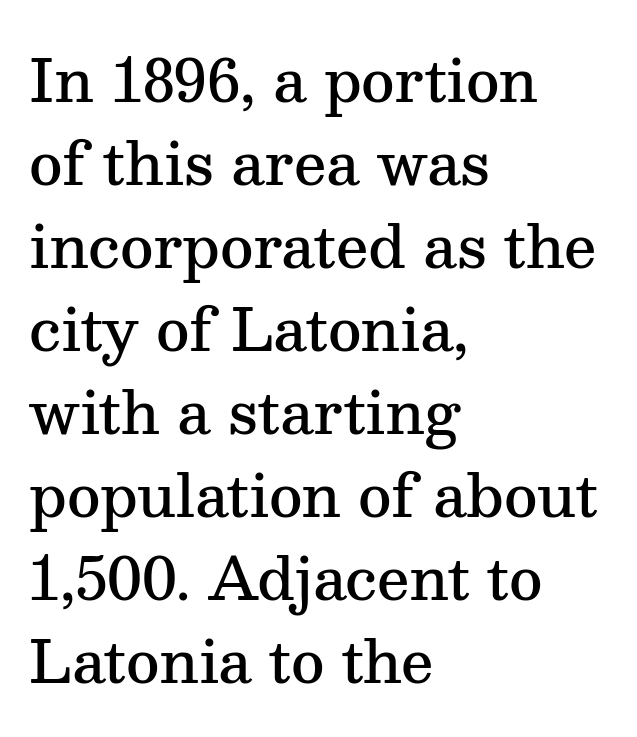
The image shows 58 px semibold serif type, upright; set left-aligned, normal line spacing (1.43x), normal letter spacing, not underlined; medium stroke contrast and a medium x-height.
